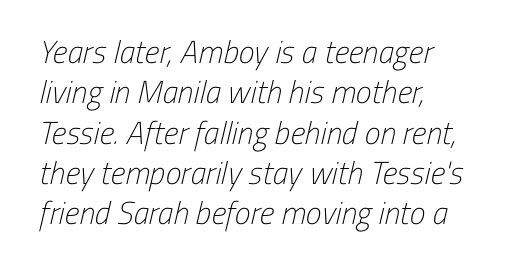
Q: Is the text bold? A: No.
Q: Is the typeface a serif or a sans-serif typeface? A: Sans-serif.
Q: Is the text underlined? A: No.
Q: How is the paragraph aligned? A: Left-aligned.
Q: Is the spacing between letters normal or unusually wide? A: Normal.
Q: Is the spacing between lines tight, normal or loose? A: Normal.
Q: Width (condensed, normal, or wide)? A: Condensed.
Q: Stroke contrast? A: Low.
Q: x-height? A: Medium.
Q: Monospaced? A: No.
